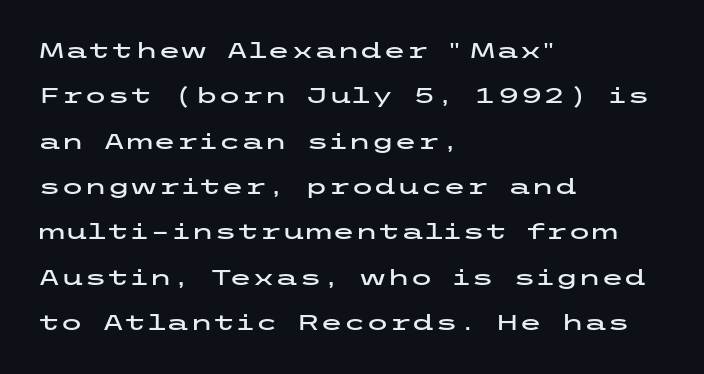
{"italic": "no", "underline": "no", "align": "left", "line_spacing": "loose", "line_spacing_ratio": 2.16, "letter_spacing": "normal", "letter_spacing_em": 0.0, "glyph_px": 21}
